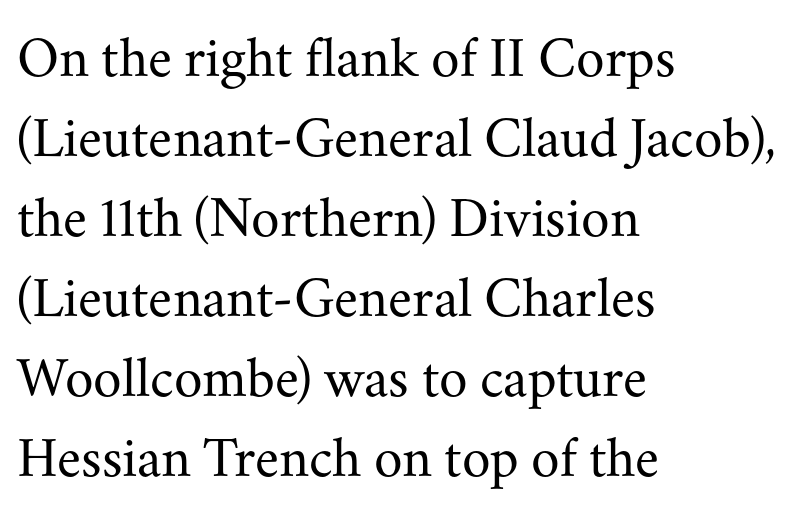
The image shows 58 px regular-weight serif type, upright; set left-aligned, normal line spacing (1.38x), normal letter spacing, not underlined; medium stroke contrast and a small x-height.
